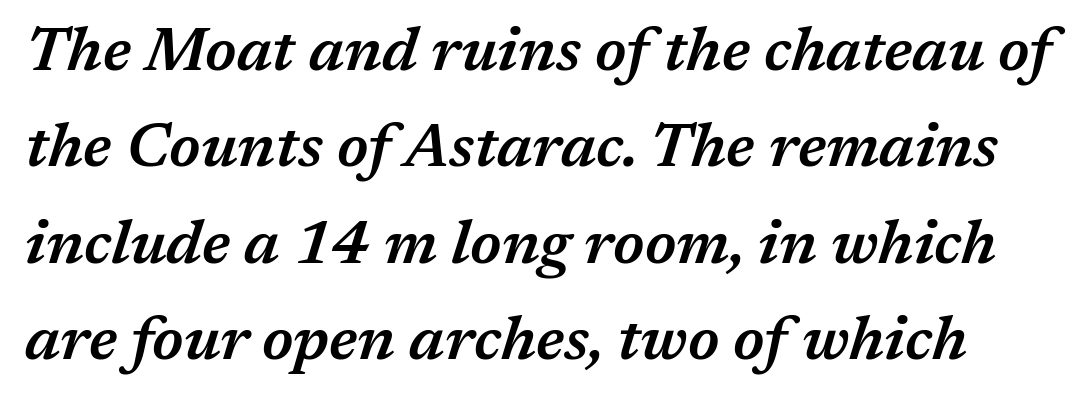
The image shows 61 px semibold type, italic (leaning right); set normal line spacing (1.58x), normal letter spacing, not underlined; medium stroke contrast and a medium x-height.
